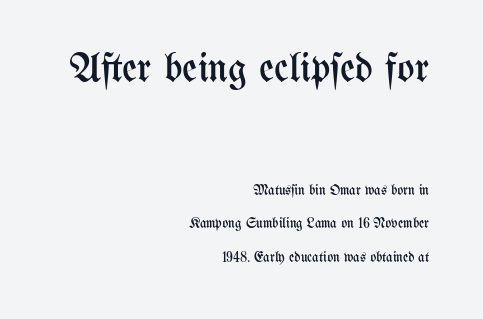
The image shows 41 px regular-weight, condensed type, upright; set right-aligned, loose line spacing (2.39x), normal letter spacing, not underlined; the first (top) block is 2.93x larger; medium stroke contrast and a medium x-height.
